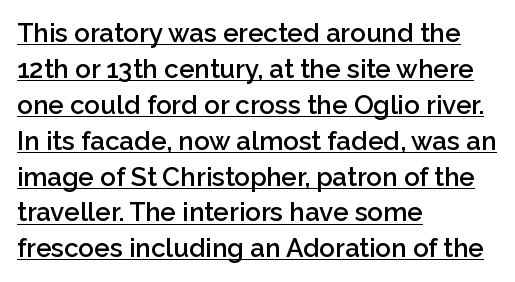
{"italic": "no", "bold": "semi", "underline": "yes", "align": "left", "line_spacing": "normal", "line_spacing_ratio": 1.38, "letter_spacing": "normal", "letter_spacing_em": 0.0, "glyph_px": 26}
